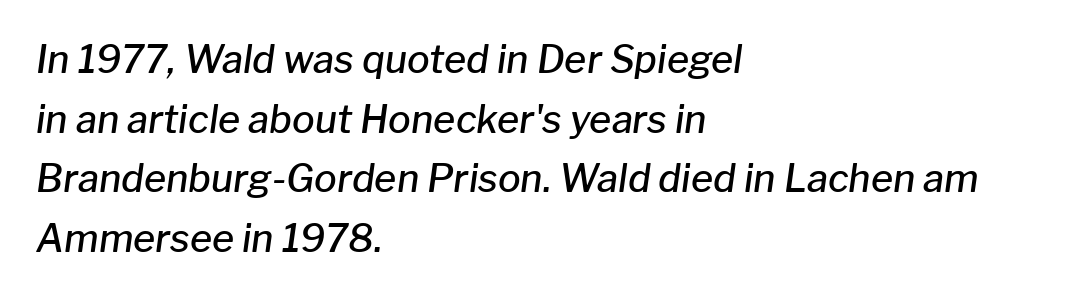
The image shows 38 px semibold type, italic (leaning right); set left-aligned, normal line spacing (1.57x), normal letter spacing, not underlined; low stroke contrast and a medium x-height.
